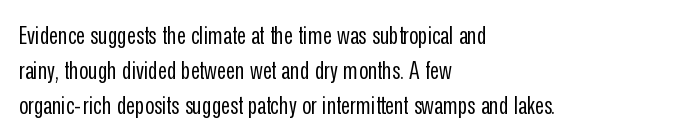
Nobody drew a line under any word here. The passage is arranged the way most books set body copy — flush left. Is the stroke heavy? The answer is a plain regular-or-lighter. Nobody touched the tracking dial on this one. A roman cut, with each character standing at attention. The space between consecutive lines is moderate.
